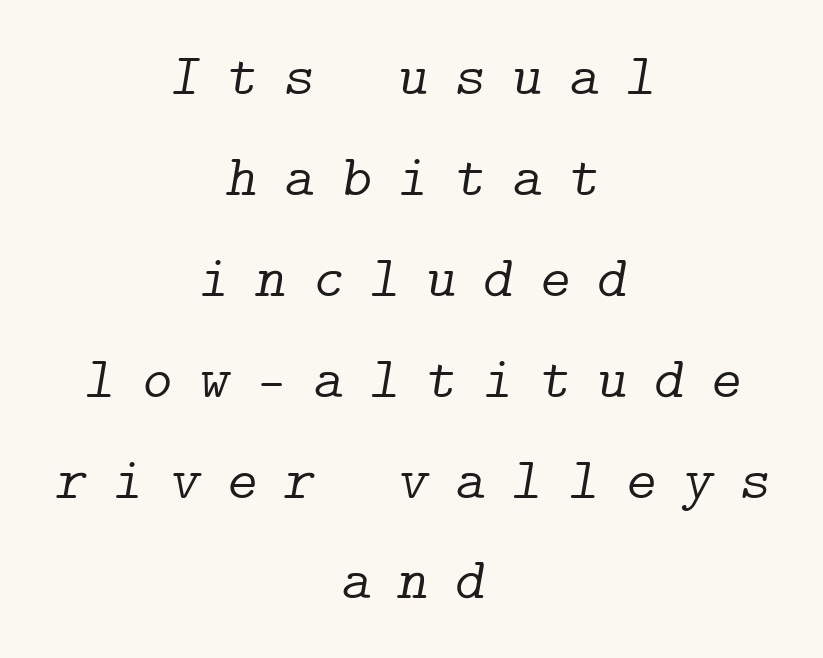
Q: Is the text bold? A: No.
Q: Is the text italic (slanted)? A: Yes, it leans right by about 9 degrees.
Q: Is the typeface a serif or a sans-serif typeface? A: Serif.
Q: Is the text underlined? A: No.
Q: How is the paragraph aligned? A: Centered.
Q: Is the spacing between letters normal or unusually wide? A: Unusually wide.
Q: Width (condensed, normal, or wide)? A: Normal.
Q: Stroke contrast? A: Low.
Q: x-height? A: Medium.
